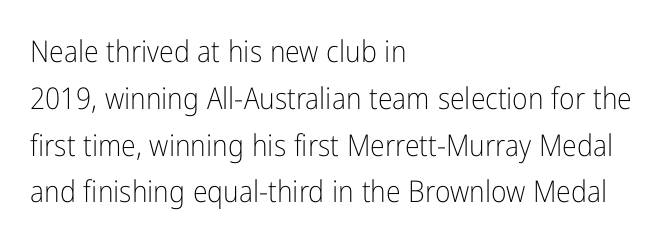
This rendering employs a face without finishing strokes, i.e., a sans-serif. The characters are drawn with everyday or finer stroke widths. One-word summary of the alignment: left. This sample keeps an unexceptional amount of space between lines. Lines of text with bare space underneath. Does the lettering tilt? It doesn't — this is upright.
